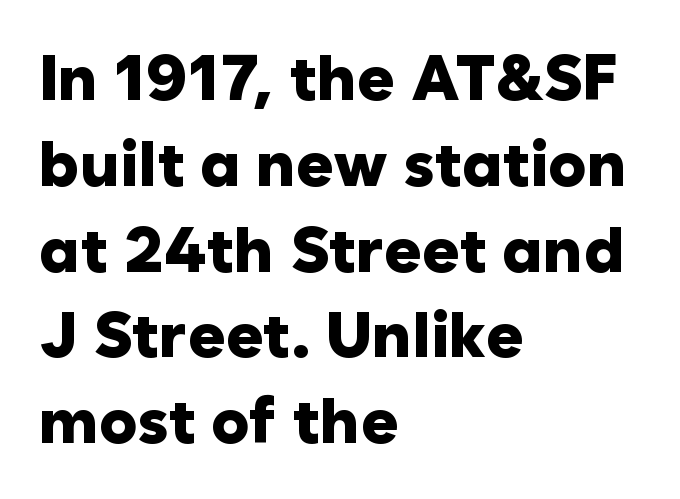
Q: Is the text bold? A: Yes.
Q: Is the text italic (slanted)? A: No, it is upright.
Q: Is the typeface a serif or a sans-serif typeface? A: Sans-serif.
Q: Is the text underlined? A: No.
Q: How is the paragraph aligned? A: Left-aligned.
Q: Is the spacing between letters normal or unusually wide? A: Normal.
Q: Is the spacing between lines tight, normal or loose? A: Normal.
Q: Width (condensed, normal, or wide)? A: Normal.
Q: Stroke contrast? A: Low.
Q: x-height? A: Medium.
Q: Monospaced? A: No.
